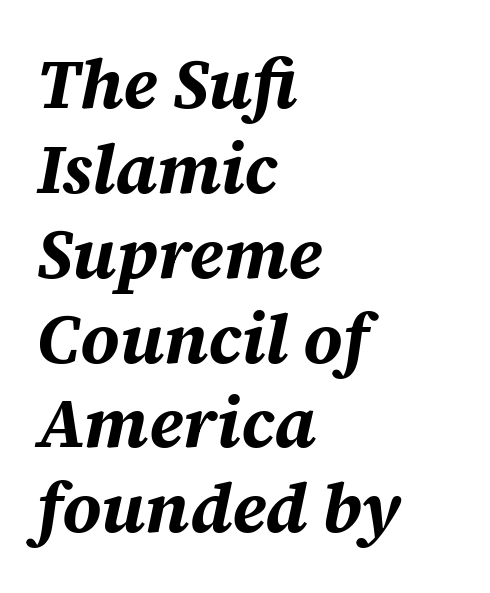
{"italic": "yes", "lean": "right", "slant_degrees": 12, "bold": "yes", "weight": "bold", "width": "normal", "stroke_contrast": "medium", "x_height": "large", "monospaced": "no", "underline": "no", "align": "left", "line_spacing_ratio": 1.23, "letter_spacing": "normal", "letter_spacing_em": 0.0, "glyph_px": 69}
